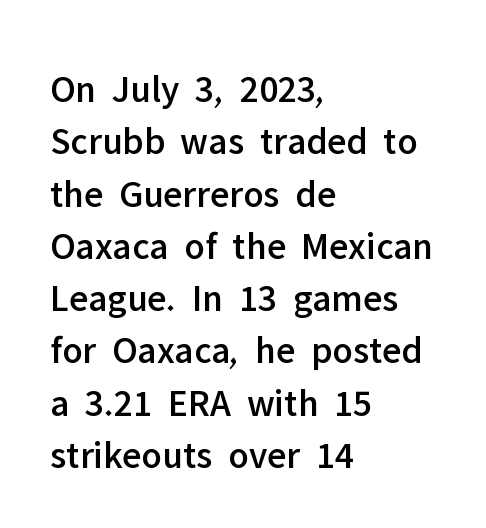
Q: Is the text italic (slanted)? A: No, it is upright.
Q: Is the typeface a serif or a sans-serif typeface? A: Sans-serif.
Q: Is the text underlined? A: No.
Q: How is the paragraph aligned? A: Left-aligned.
Q: Is the spacing between letters normal or unusually wide? A: Normal.
Q: Is the spacing between lines tight, normal or loose? A: Normal.
Q: Width (condensed, normal, or wide)? A: Normal.
Q: Stroke contrast? A: Low.
Q: x-height? A: Medium.
Q: Monospaced? A: No.
